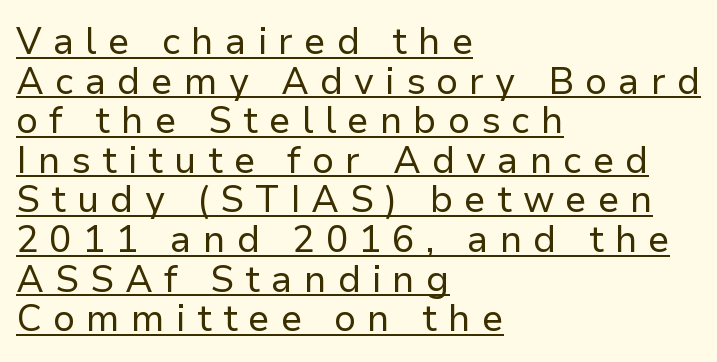
The image shows 37 px regular-weight sans-serif type, upright; set left-aligned, tight line spacing (1.07x), unusually wide letter spacing (+0.3 em), underlined; low stroke contrast and a medium x-height.
